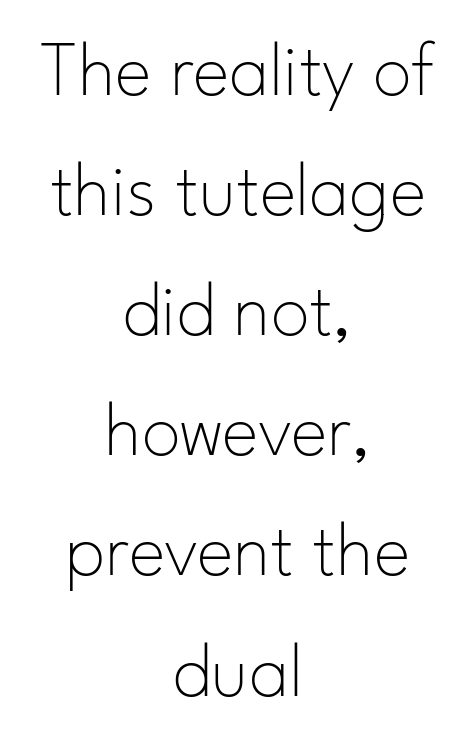
{"serif": "no", "italic": "no", "bold": "no", "weight": "thin", "width": "normal", "stroke_contrast": "low", "x_height": "small", "monospaced": "no", "underline": "no", "align": "center", "line_spacing": "normal", "line_spacing_ratio": 1.54, "letter_spacing": "normal", "letter_spacing_em": 0.0, "glyph_px": 78}
